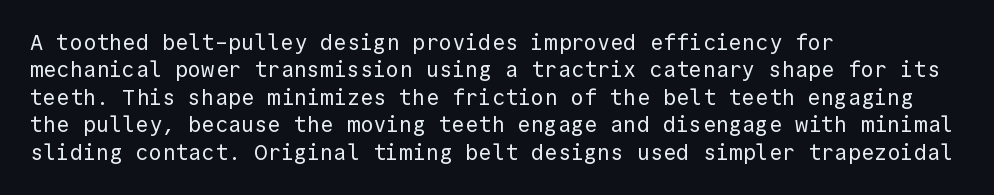
Q: Is the text bold? A: No.
Q: Is the text italic (slanted)? A: No, it is upright.
Q: Is the text underlined? A: No.
Q: How is the paragraph aligned? A: Left-aligned.
Q: Is the spacing between letters normal or unusually wide? A: Normal.
Q: Is the spacing between lines tight, normal or loose? A: Normal.
